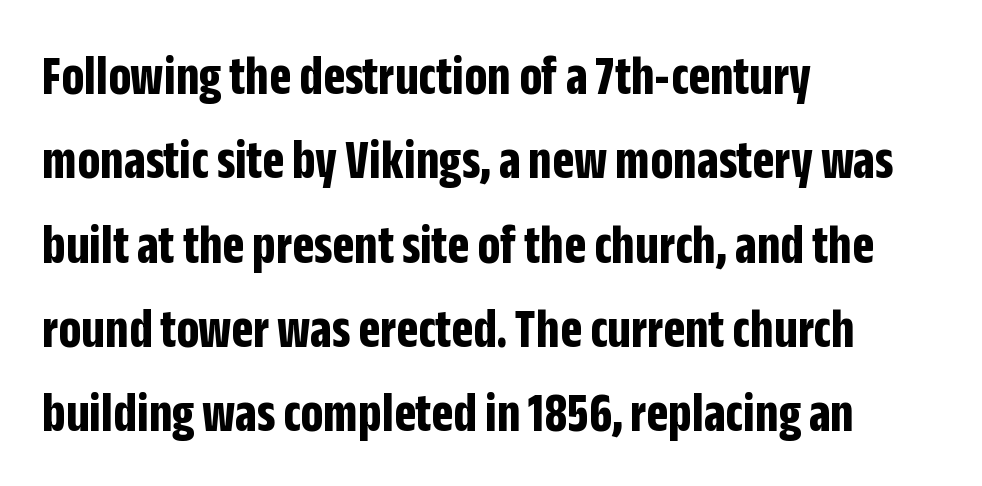
{"serif": "no", "italic": "no", "bold": "yes", "weight": "bold", "width": "condensed", "stroke_contrast": "low", "x_height": "large", "monospaced": "no", "underline": "no", "align": "left", "line_spacing": "normal", "line_spacing_ratio": 1.48, "letter_spacing": "normal", "letter_spacing_em": 0.0, "glyph_px": 57}
